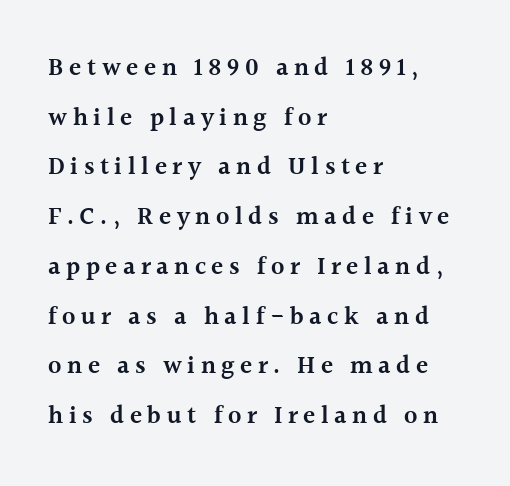
{"italic": "no", "bold": "semi", "underline": "no", "align": "left", "line_spacing": "loose", "line_spacing_ratio": 1.99, "letter_spacing": "wide", "letter_spacing_em": 0.22, "glyph_px": 25}
